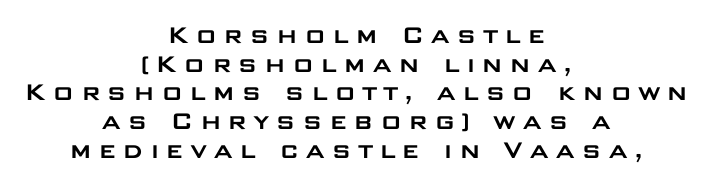
The image shows 29 px wide sans-serif type, upright; set centered, tight line spacing (0.99x), unusually wide letter spacing (+0.2 em), not underlined; low stroke contrast and a large x-height.
